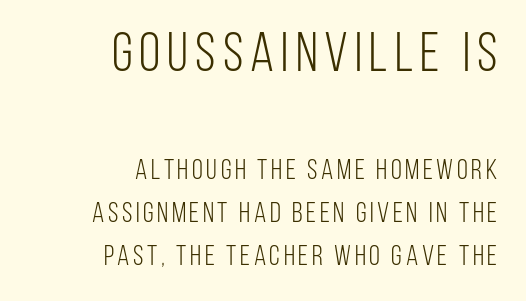
The image shows 55 px light, condensed sans-serif type, upright; set right-aligned, normal line spacing (1.54x), not underlined; the first (top) block is 1.96x larger; low stroke contrast and a large x-height.
